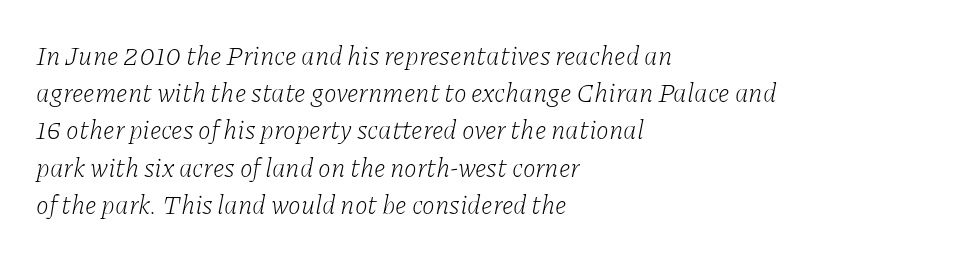
Q: Is the text bold? A: No.
Q: Is the text italic (slanted)? A: Yes, it leans right by about 11 degrees.
Q: Is the text underlined? A: No.
Q: How is the paragraph aligned? A: Left-aligned.
Q: Is the spacing between letters normal or unusually wide? A: Normal.
Q: Is the spacing between lines tight, normal or loose? A: Normal.
